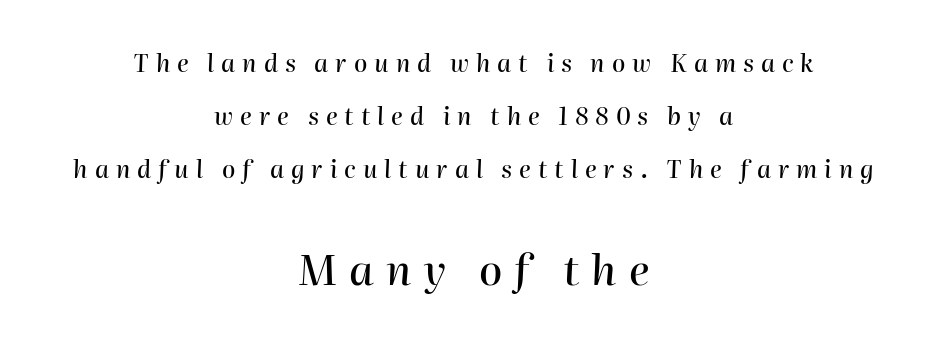
Q: Is the text italic (slanted)? A: Yes, it leans right by about 2 degrees.
Q: Is the text underlined? A: No.
Q: How is the paragraph aligned? A: Centered.
Q: Is the spacing between letters normal or unusually wide? A: Unusually wide.
Q: Is the spacing between lines tight, normal or loose? A: Loose.
Q: Which block of text is set in a larger size, the first (top) or the second (bottom)? A: The second (bottom) one.
Q: Width (condensed, normal, or wide)? A: Normal.
Q: Stroke contrast? A: High.
Q: x-height? A: Medium.
Q: Monospaced? A: No.
